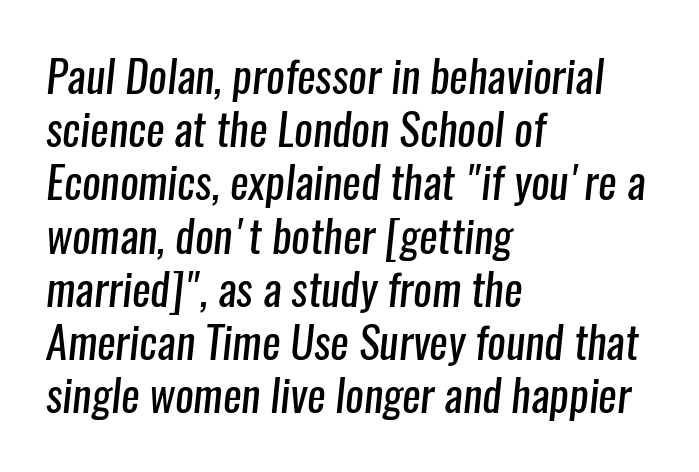
{"serif": "no", "bold": "no", "weight": "regular", "width": "condensed", "stroke_contrast": "low", "x_height": "medium", "monospaced": "no", "underline": "no", "align": "left", "line_spacing_ratio": 1.21, "letter_spacing": "normal", "letter_spacing_em": 0.0, "glyph_px": 44}
